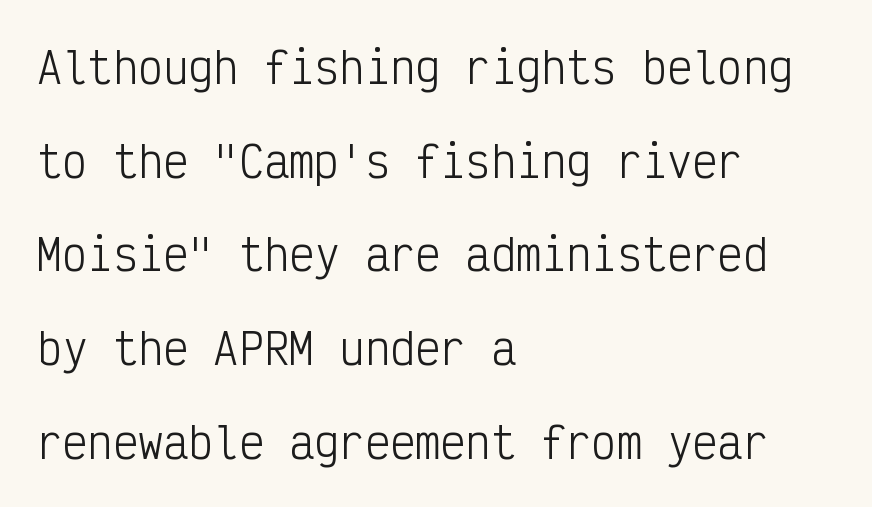
The image shows 42 px light, condensed sans-serif type, upright, monospaced; set left-aligned, loose line spacing (2.23x), normal letter spacing, not underlined; low stroke contrast and a medium x-height.
